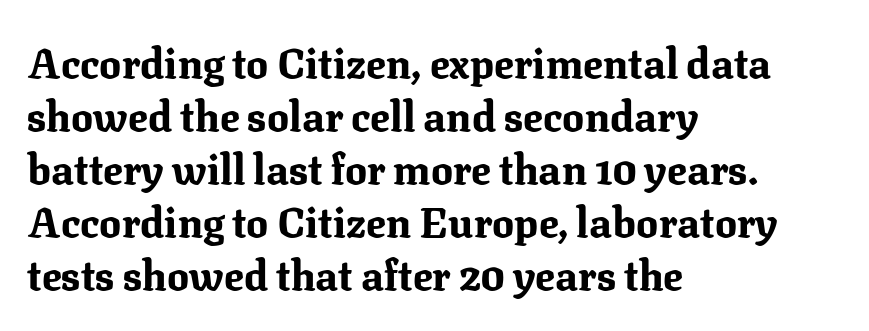
Summary of vertical rhythm: regular, with standard interline spacing. Think of a printed novel: that variable character pitch is what you see here. Weight check: bold — yes, fully. A roman cut, with each character standing at attention. Each word holds together tightly as a unit, with standard inter-letter gaps. Serif or sans? Serif — the stroke terminals have little feet.
